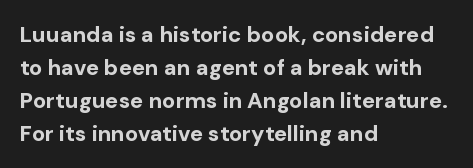
{"italic": "no", "bold": "yes", "underline": "no", "align": "left", "line_spacing": "normal", "line_spacing_ratio": 1.5, "letter_spacing": "normal", "letter_spacing_em": 0.0, "glyph_px": 22}
